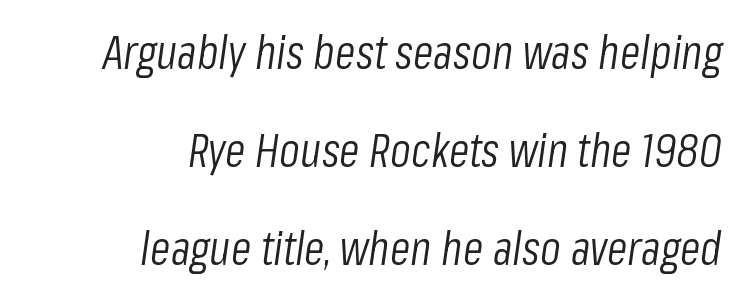
{"italic": "yes", "lean": "right", "slant_degrees": 8, "bold": "no", "weight": "light", "width": "condensed", "stroke_contrast": "low", "x_height": "medium", "monospaced": "no", "underline": "no", "align": "right", "line_spacing": "loose", "line_spacing_ratio": 2.08, "letter_spacing": "normal", "letter_spacing_em": 0.0, "glyph_px": 47}
